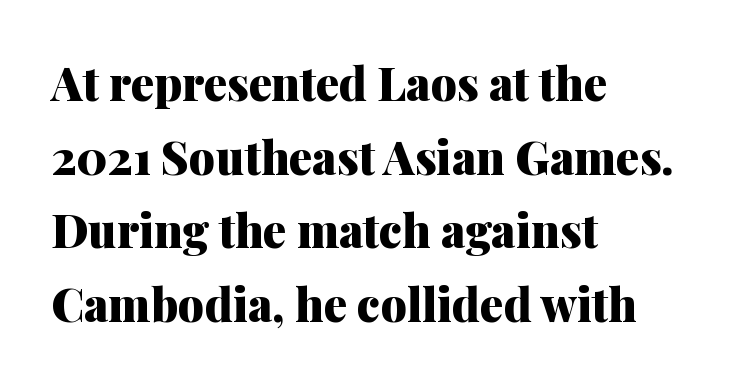
{"serif": "yes", "italic": "no", "bold": "yes", "weight": "heavy", "width": "normal", "stroke_contrast": "medium", "x_height": "medium", "monospaced": "no", "underline": "no", "align": "left", "line_spacing": "normal", "line_spacing_ratio": 1.6, "letter_spacing": "normal", "letter_spacing_em": 0.0, "glyph_px": 46}
